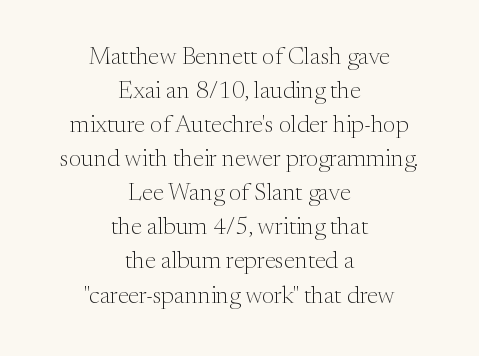
Q: Is the text bold? A: No.
Q: Is the text italic (slanted)? A: No, it is upright.
Q: Is the text underlined? A: No.
Q: How is the paragraph aligned? A: Centered.
Q: Is the spacing between letters normal or unusually wide? A: Normal.
Q: Is the spacing between lines tight, normal or loose? A: Normal.
